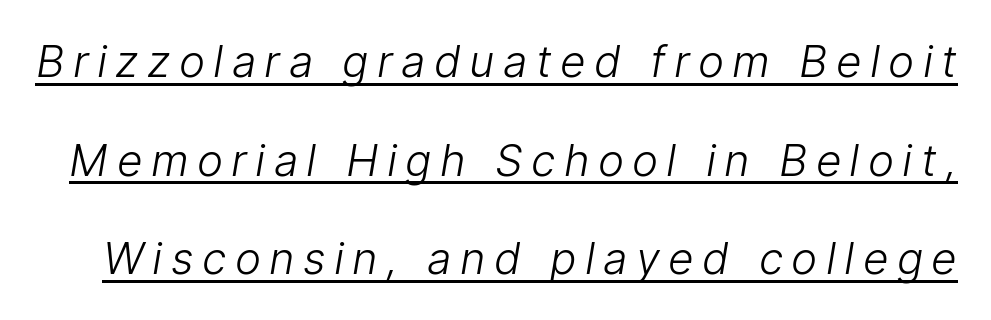
Looks like regular typesetting: each glyph gets only the width it needs. Stem width sits at or under what a default text font uses. Font category for this specimen: sans-serif. Caption: lettering with a line underneath. This sample trades compactness for vertical openness between lines.
